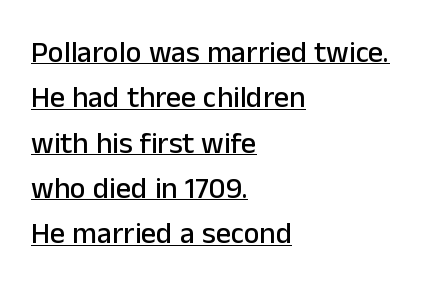
Horizontal bands of white between lines are of average thickness. The lettering is marked with a stroke running underneath it. Layout note: lines flush left. The typeface chosen for these lines omits serifs.
